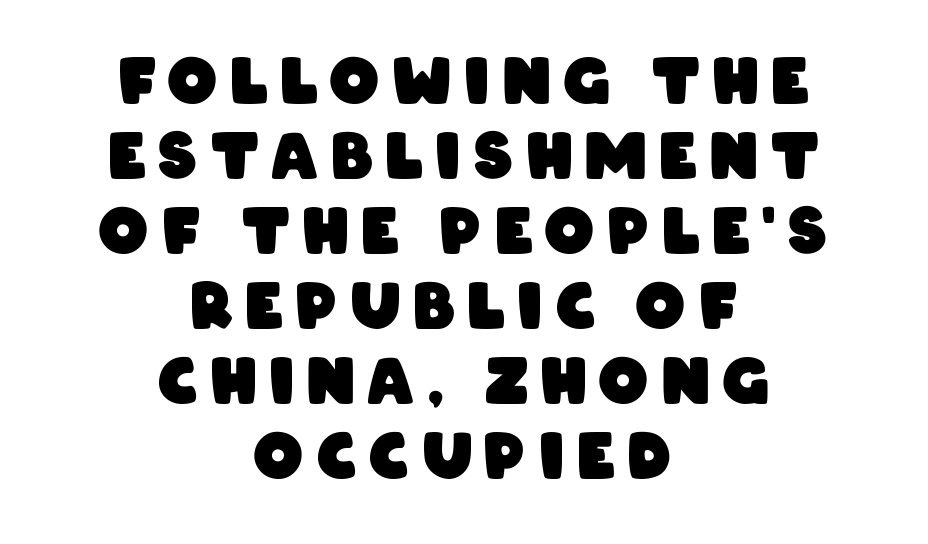
Proportional: the letters do not fall into vertical columns. The specimen omits any rule beneath the text block's lines. I'd describe the lettering as bold — thick and assertive. Where is the straight margin? There isn't one; the lines are centered. Is this a sans? Yes — the strokes have no serifs.
